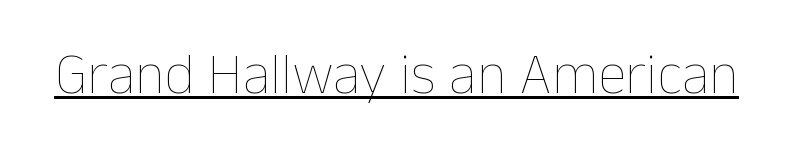
{"italic": "no", "bold": "no", "weight": "thin", "width": "normal", "stroke_contrast": "low", "x_height": "medium", "monospaced": "no", "underline": "yes", "letter_spacing": "normal", "letter_spacing_em": 0.0, "glyph_px": 58}
